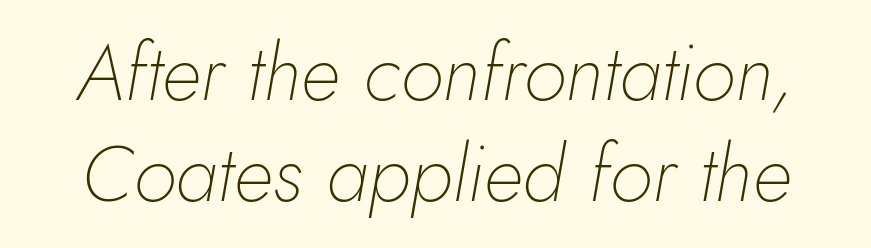
{"italic": "yes", "lean": "right", "slant_degrees": 10, "bold": "no", "weight": "thin", "width": "normal", "stroke_contrast": "low", "x_height": "small", "monospaced": "no", "underline": "no", "line_spacing": "normal", "line_spacing_ratio": 1.28, "letter_spacing": "normal", "letter_spacing_em": 0.0, "glyph_px": 79}
